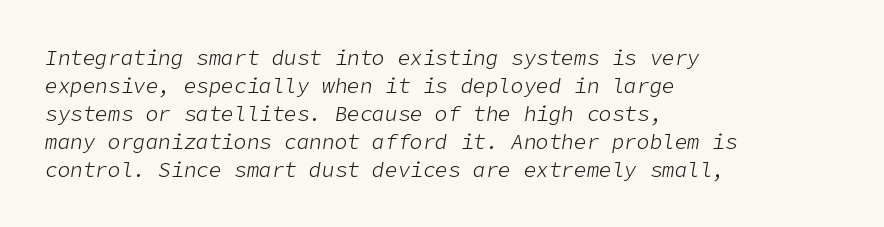
The image shows 21 px text type, italic (leaning right); set left-aligned, normal line spacing (1.33x), normal letter spacing, not underlined.
